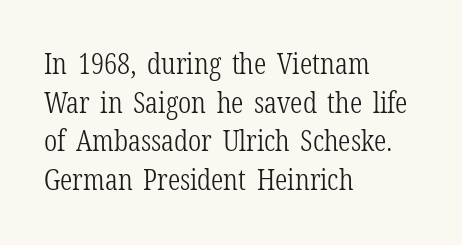
{"serif": "yes", "italic": "no", "bold": "no", "weight": "light", "width": "condensed", "stroke_contrast": "low", "x_height": "medium", "monospaced": "no", "underline": "no", "align": "left", "line_spacing": "normal", "line_spacing_ratio": 1.29, "letter_spacing": "normal", "letter_spacing_em": 0.0, "glyph_px": 30}
